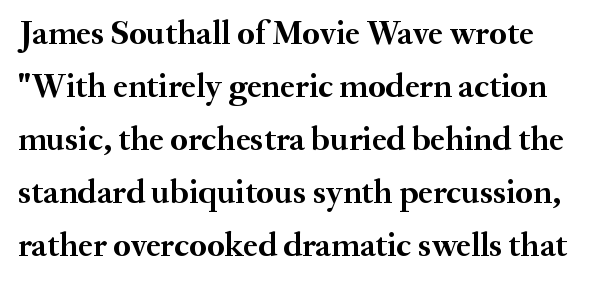
This is heavy type, rendered in bold. Do the letters lean? They stand straight. The gap between lines stays unmarked. Does the leading feel generous? No, just average. A typesetter would call this proportional, since set widths differ per character. Standard letterfit; no display-style spreading of the glyphs.
